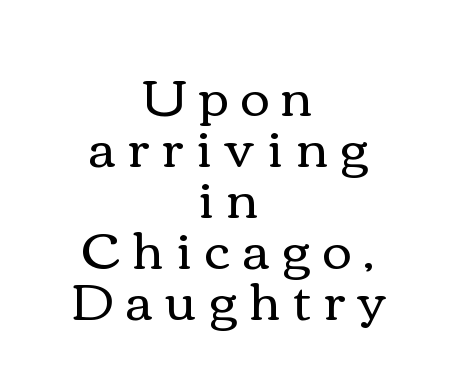
Q: Is the text bold? A: No.
Q: Is the text italic (slanted)? A: No, it is upright.
Q: Is the text underlined? A: No.
Q: How is the paragraph aligned? A: Centered.
Q: Is the spacing between letters normal or unusually wide? A: Unusually wide.
Q: Is the spacing between lines tight, normal or loose? A: Tight.
Q: Width (condensed, normal, or wide)? A: Wide.
Q: x-height? A: Medium.
Q: Monospaced? A: No.
